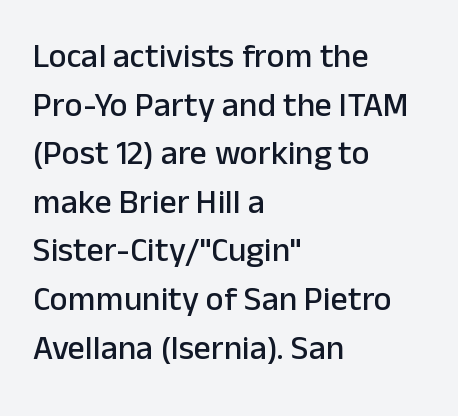
The type sits square on the baseline with zero lean. Reading down the column, the eye jumps a familiar distance to each next line. What kind of face is this? One without serifs — a sans. A classic flush-left, rag-right setting is used for this passage.
